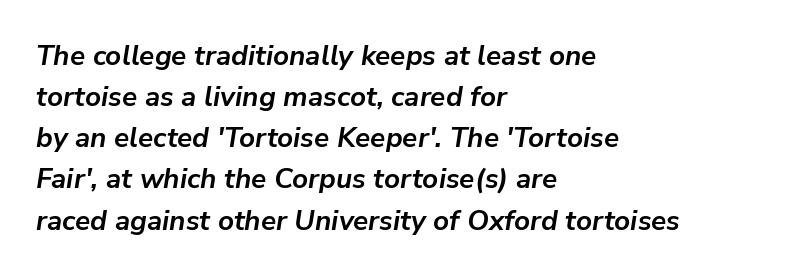
{"italic": "yes", "lean": "right", "slant_degrees": 9, "bold": "yes", "weight": "semibold", "width": "normal", "stroke_contrast": "low", "x_height": "medium", "monospaced": "no", "underline": "no", "align": "left", "line_spacing": "normal", "line_spacing_ratio": 1.47, "letter_spacing": "normal", "letter_spacing_em": 0.0, "glyph_px": 28}
